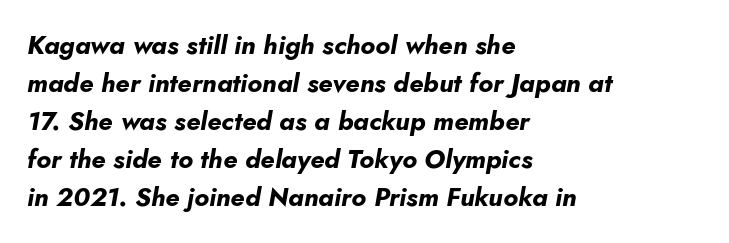
The image shows 26 px bold type, italic (leaning right); set left-aligned, normal line spacing (1.46x), normal letter spacing, not underlined.
